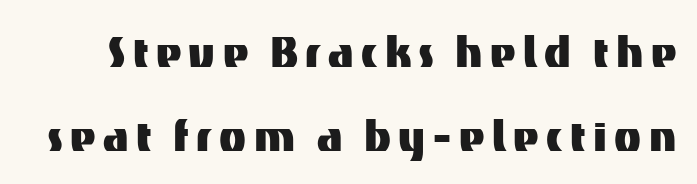
{"serif": "no", "italic": "no", "width": "normal", "stroke_contrast": "medium", "x_height": "medium", "monospaced": "no", "underline": "no", "line_spacing": "normal", "line_spacing_ratio": 1.53, "glyph_px": 55}
